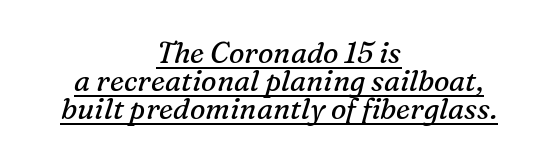
{"serif": "yes", "italic": "yes", "lean": "right", "slant_degrees": 16, "bold": "no", "weight": "regular", "width": "normal", "stroke_contrast": "medium", "x_height": "medium", "monospaced": "no", "underline": "yes", "align": "center", "line_spacing": "tight", "line_spacing_ratio": 0.96, "letter_spacing": "normal", "letter_spacing_em": 0.0, "glyph_px": 29}
